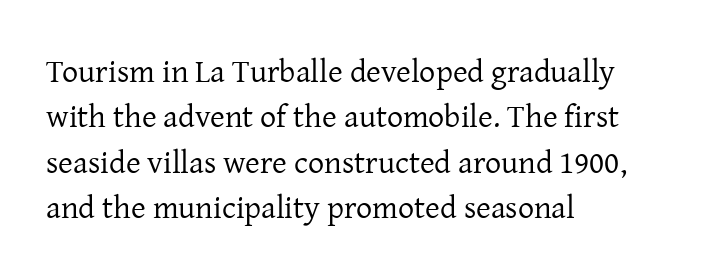
Q: Is the text bold? A: No.
Q: Is the text italic (slanted)? A: No, it is upright.
Q: Is the typeface a serif or a sans-serif typeface? A: Serif.
Q: Is the text underlined? A: No.
Q: How is the paragraph aligned? A: Left-aligned.
Q: Is the spacing between letters normal or unusually wide? A: Normal.
Q: Is the spacing between lines tight, normal or loose? A: Normal.
Q: Width (condensed, normal, or wide)? A: Normal.
Q: Stroke contrast? A: Low.
Q: x-height? A: Medium.
Q: Monospaced? A: No.
